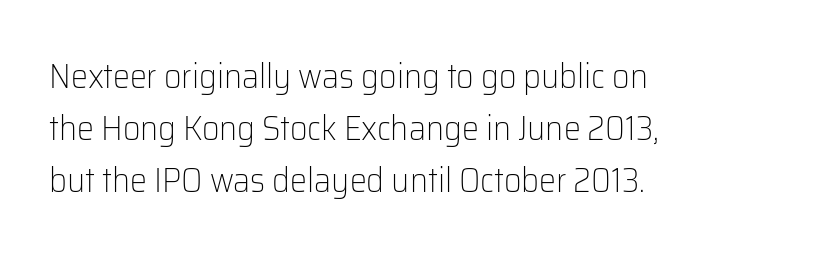
{"serif": "no", "italic": "no", "bold": "no", "weight": "light", "width": "normal", "stroke_contrast": "low", "x_height": "medium", "monospaced": "no", "underline": "no", "align": "left", "line_spacing": "normal", "line_spacing_ratio": 1.53, "letter_spacing": "normal", "letter_spacing_em": 0.0, "glyph_px": 34}
